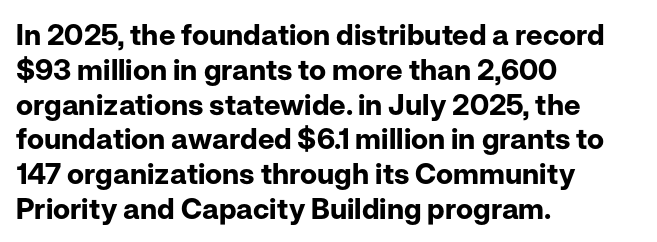
{"serif": "no", "italic": "no", "bold": "yes", "weight": "bold", "width": "normal", "stroke_contrast": "low", "x_height": "medium", "monospaced": "no", "underline": "no", "align": "left", "line_spacing_ratio": 1.2, "letter_spacing": "normal", "letter_spacing_em": 0.0, "glyph_px": 29}
